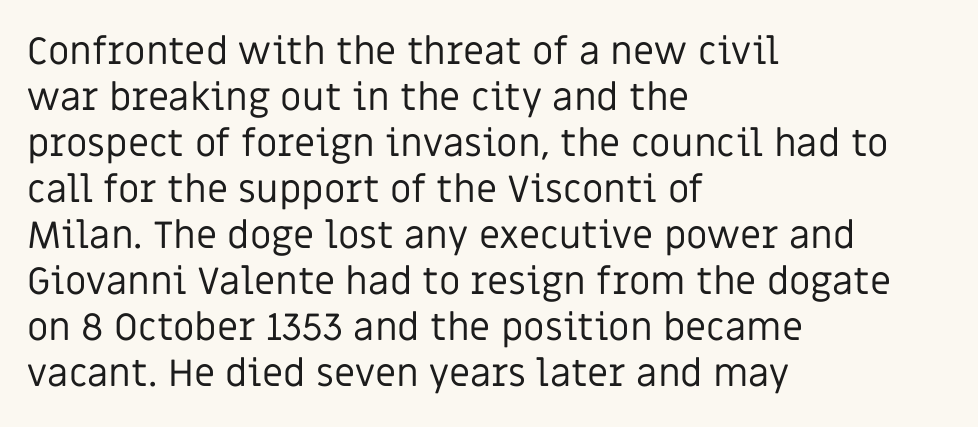
Q: Is the text bold? A: No.
Q: Is the text italic (slanted)? A: No, it is upright.
Q: Is the typeface a serif or a sans-serif typeface? A: Sans-serif.
Q: Is the text underlined? A: No.
Q: How is the paragraph aligned? A: Left-aligned.
Q: Is the spacing between letters normal or unusually wide? A: Normal.
Q: Width (condensed, normal, or wide)? A: Normal.
Q: Stroke contrast? A: Low.
Q: x-height? A: Large.
Q: Monospaced? A: No.
